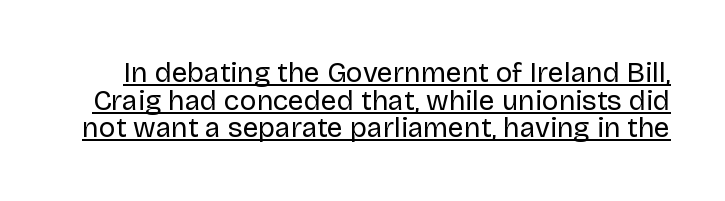
{"serif": "no", "italic": "no", "bold": "no", "weight": "regular", "width": "normal", "stroke_contrast": "low", "x_height": "large", "monospaced": "no", "underline": "yes", "line_spacing": "tight", "line_spacing_ratio": 0.99, "letter_spacing": "normal", "letter_spacing_em": 0.0, "glyph_px": 28}
